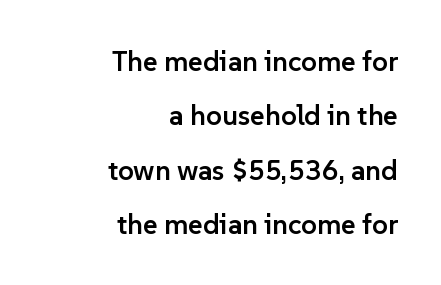
The rendering uses a semibold face; strokes are thickened but not to full bold. Students, observe: this is what heavily led, spacious text looks like. Inter-character spacing is left at the font's built-in metrics. Ordinary non-slanted type is in use. To sum up the face: it is a sans, with no serifs. The space directly below the letters is spotless.
